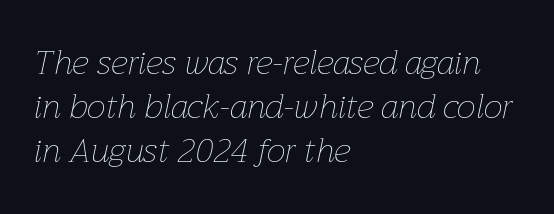
The image shows 34 px thin type, italic (leaning right); set left-aligned, normal line spacing (1.29x), normal letter spacing, not underlined; low stroke contrast and a medium x-height.
